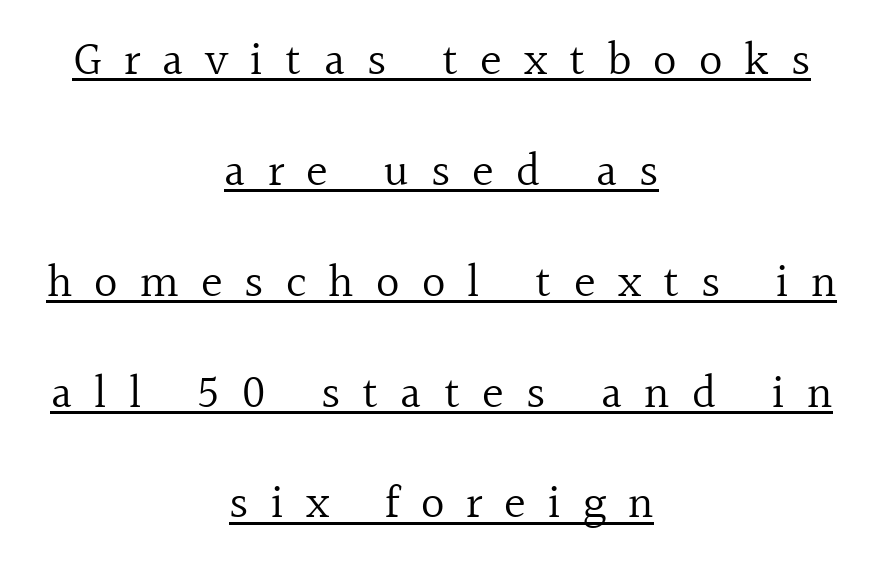
Q: Is the text bold? A: No.
Q: Is the text italic (slanted)? A: No, it is upright.
Q: Is the typeface a serif or a sans-serif typeface? A: Serif.
Q: Is the text underlined? A: Yes.
Q: How is the paragraph aligned? A: Centered.
Q: Is the spacing between letters normal or unusually wide? A: Unusually wide.
Q: Is the spacing between lines tight, normal or loose? A: Loose.
Q: Width (condensed, normal, or wide)? A: Normal.
Q: x-height? A: Medium.
Q: Monospaced? A: No.
